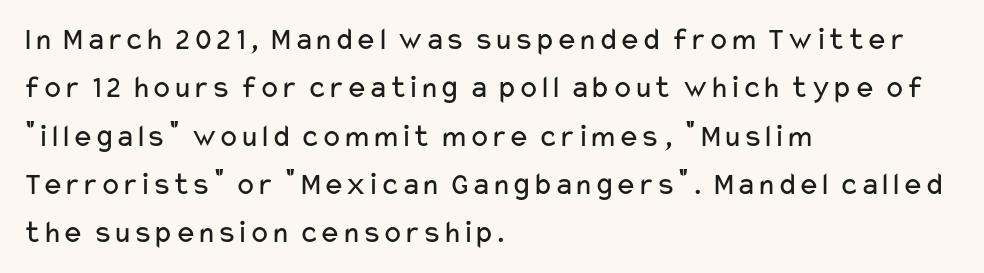
The image shows 32 px regular-weight, wide sans-serif type, upright; set left-aligned, normal line spacing (1.51x), normal letter spacing, not underlined; low stroke contrast and a medium x-height.
